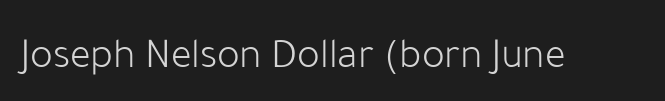
{"serif": "no", "italic": "no", "bold": "no", "weight": "light", "width": "normal", "stroke_contrast": "low", "x_height": "medium", "monospaced": "no", "underline": "no", "letter_spacing": "normal", "letter_spacing_em": 0.0, "glyph_px": 43}
